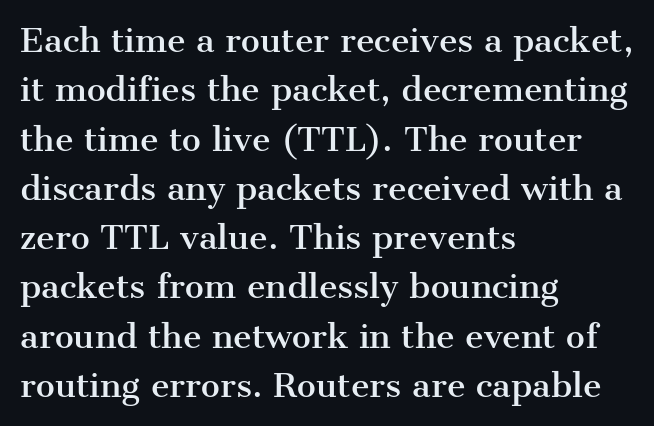
Here the glyphs are tracked normally, forming tight word shapes. The glyphs are unaccompanied by any horizontal stroke below them. These lines are set flush left with a ragged right edge. The designer went with a serif here, giving each stem small feet. A typesetter would call this leading conventional body-copy spacing.
